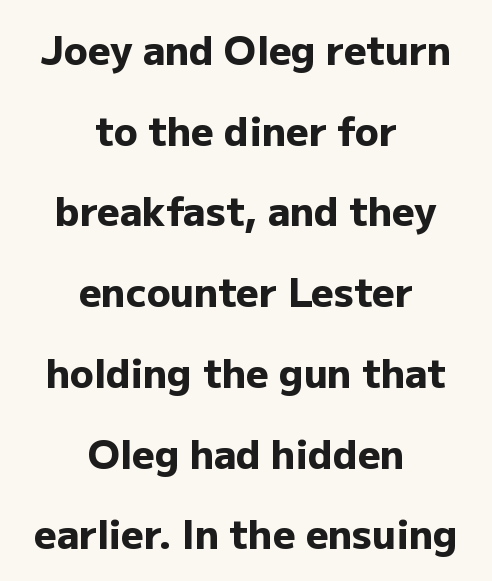
Q: Is the text bold? A: Yes.
Q: Is the text italic (slanted)? A: No, it is upright.
Q: Is the typeface a serif or a sans-serif typeface? A: Sans-serif.
Q: Is the text underlined? A: No.
Q: How is the paragraph aligned? A: Centered.
Q: Is the spacing between letters normal or unusually wide? A: Normal.
Q: Is the spacing between lines tight, normal or loose? A: Loose.
Q: Width (condensed, normal, or wide)? A: Normal.
Q: Stroke contrast? A: Low.
Q: x-height? A: Medium.
Q: Monospaced? A: No.
